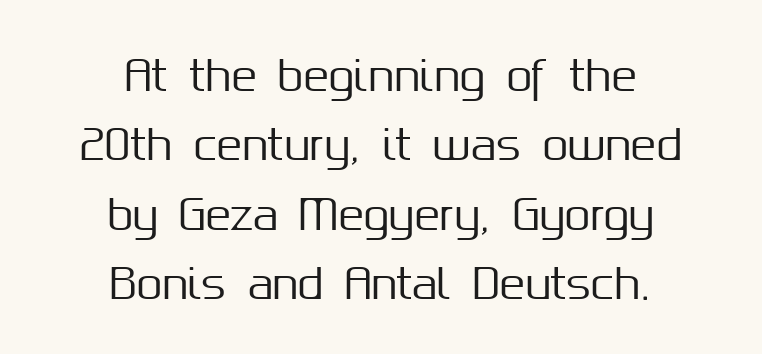
Q: Is the text italic (slanted)? A: No, it is upright.
Q: Is the typeface a serif or a sans-serif typeface? A: Sans-serif.
Q: Is the text underlined? A: No.
Q: How is the paragraph aligned? A: Centered.
Q: Is the spacing between letters normal or unusually wide? A: Normal.
Q: Is the spacing between lines tight, normal or loose? A: Normal.
Q: Width (condensed, normal, or wide)? A: Normal.
Q: Stroke contrast? A: Medium.
Q: x-height? A: Medium.
Q: Monospaced? A: No.
